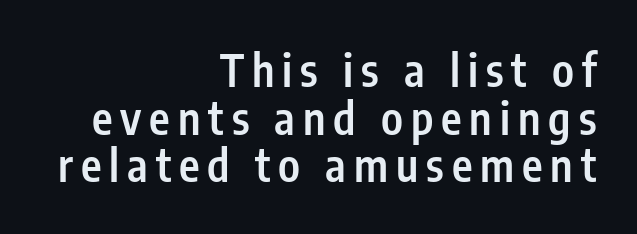
{"serif": "no", "italic": "no", "bold": "semi", "weight": "semibold", "width": "condensed", "stroke_contrast": "low", "x_height": "medium", "monospaced": "no", "underline": "no", "align": "right", "line_spacing": "tight", "line_spacing_ratio": 1.08, "glyph_px": 44}
